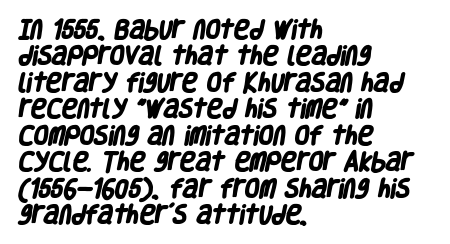
The image shows 21 px bold type; set left-aligned, normal line spacing (1.26x), normal letter spacing, not underlined.
